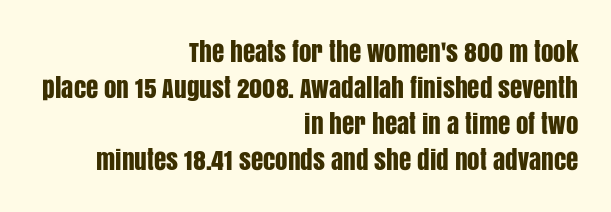
The passage shown stacks its lines at a standard gap. The face used here is rendered with its standard letterfit. The typography opts for an upright posture over an oblique one. The strip under each line holds only bare page. These lines stack with their right ends in a neat column.
